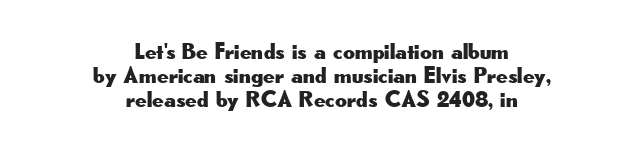
{"italic": "no", "underline": "no", "align": "center", "line_spacing": "tight", "line_spacing_ratio": 1.04, "letter_spacing": "normal", "letter_spacing_em": 0.0, "glyph_px": 23}
